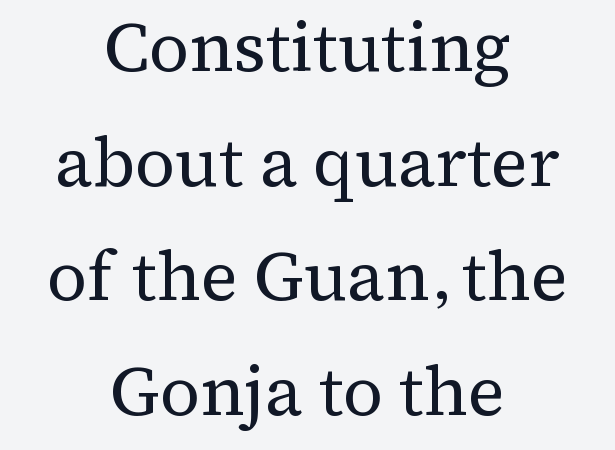
Q: Is the text bold? A: No.
Q: Is the text italic (slanted)? A: No, it is upright.
Q: Is the typeface a serif or a sans-serif typeface? A: Serif.
Q: Is the text underlined? A: No.
Q: How is the paragraph aligned? A: Centered.
Q: Is the spacing between letters normal or unusually wide? A: Normal.
Q: Is the spacing between lines tight, normal or loose? A: Normal.
Q: Width (condensed, normal, or wide)? A: Normal.
Q: Stroke contrast? A: Medium.
Q: x-height? A: Medium.
Q: Monospaced? A: No.
